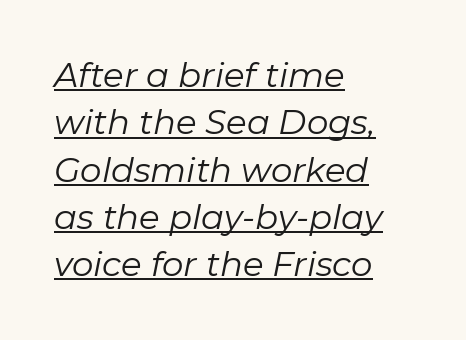
Spacing verdict: proportional, widths tailored to each character. Is the letter spacing exaggerated? No — it looks like the ordinary default. The words here are underlined. Compared with typical paragraphs, the rows here are spaced about the same.
